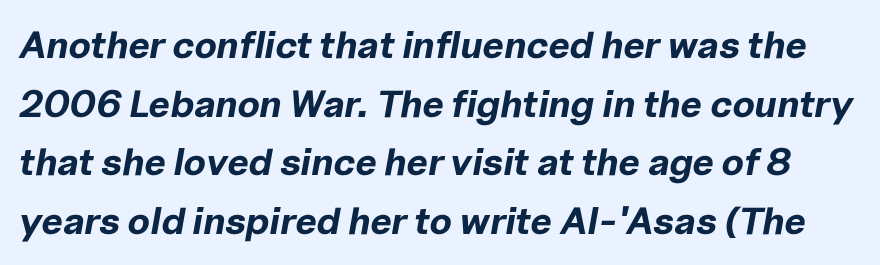
Q: Is the text bold? A: Yes.
Q: Is the text italic (slanted)? A: Yes, it leans right by about 10 degrees.
Q: Is the text underlined? A: No.
Q: Is the spacing between letters normal or unusually wide? A: Normal.
Q: Is the spacing between lines tight, normal or loose? A: Normal.
Q: Width (condensed, normal, or wide)? A: Normal.
Q: Stroke contrast? A: Low.
Q: x-height? A: Medium.
Q: Monospaced? A: No.
